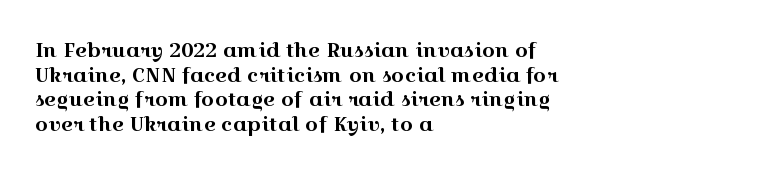
Here the glyphs are tracked normally, forming tight word shapes. The baseline area is clear. Ascenders rise straight up at ninety degrees. These lines stack with their left ends in a neat column.
